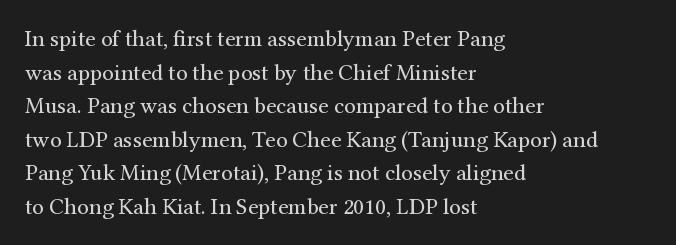
What stands out about the letter spacing? Nothing — it is the standard amount. Type without underlining. You can tell it's not italic because the verticals are truly vertical. Is there much room between lines? A standard amount, neither cramped nor airy.
